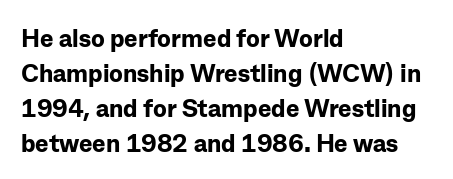
{"italic": "no", "bold": "yes", "underline": "no", "align": "left", "line_spacing": "normal", "line_spacing_ratio": 1.4, "letter_spacing": "normal", "letter_spacing_em": 0.0, "glyph_px": 25}
